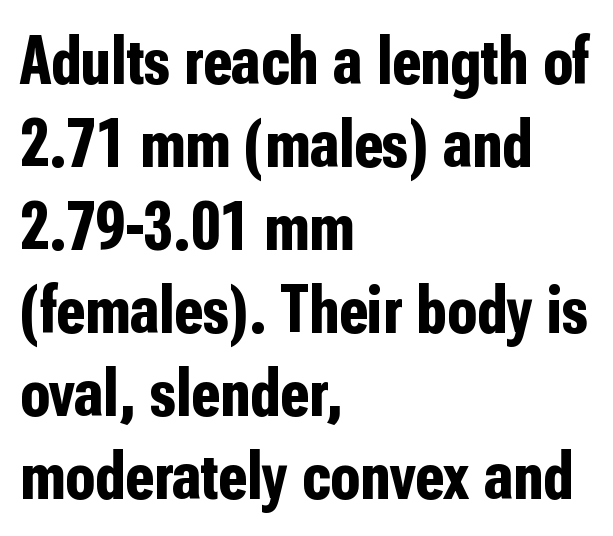
Q: Is the text bold? A: Yes.
Q: Is the text italic (slanted)? A: No, it is upright.
Q: Is the typeface a serif or a sans-serif typeface? A: Sans-serif.
Q: Is the text underlined? A: No.
Q: How is the paragraph aligned? A: Left-aligned.
Q: Is the spacing between letters normal or unusually wide? A: Normal.
Q: Width (condensed, normal, or wide)? A: Condensed.
Q: Stroke contrast? A: Low.
Q: x-height? A: Medium.
Q: Monospaced? A: No.
